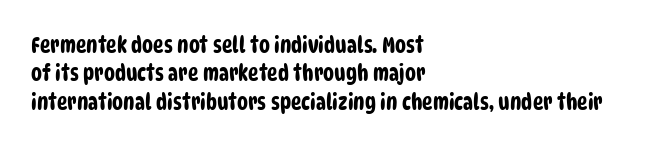
{"underline": "no", "align": "left", "line_spacing": "normal", "line_spacing_ratio": 1.29, "letter_spacing": "normal", "letter_spacing_em": 0.0, "glyph_px": 22}
